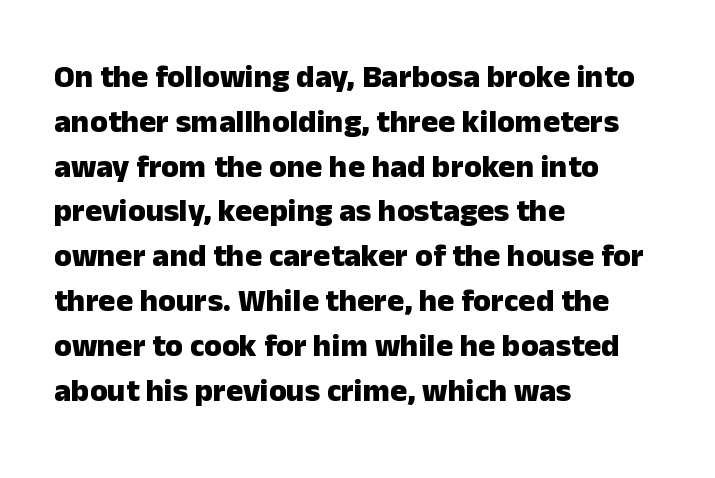
The image shows 32 px heavy sans-serif type, upright; set left-aligned, normal line spacing (1.4x), normal letter spacing, not underlined; low stroke contrast and a medium x-height.
